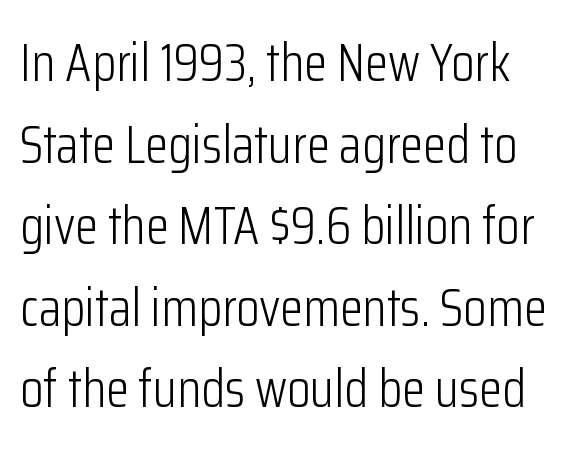
The image shows 53 px light, condensed sans-serif type, upright; set normal line spacing (1.54x), normal letter spacing, not underlined; low stroke contrast and a medium x-height.
